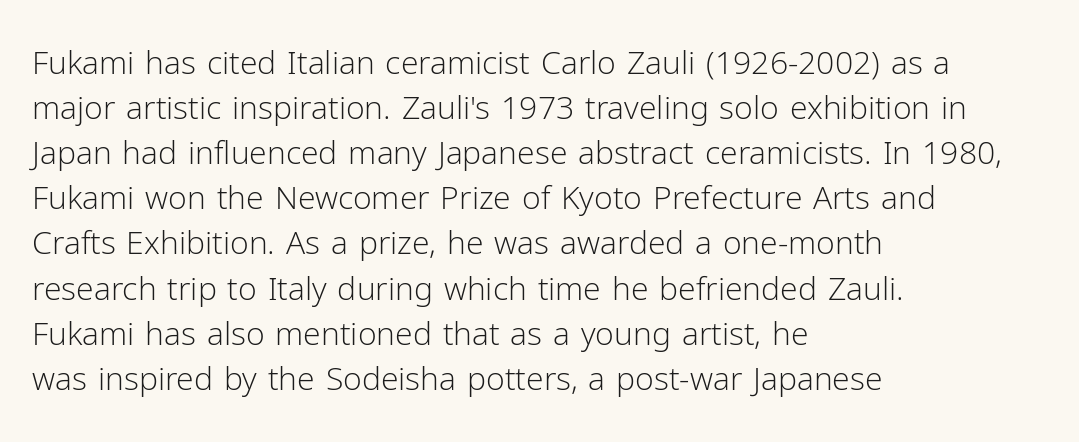
{"serif": "no", "italic": "no", "bold": "no", "weight": "light", "width": "normal", "stroke_contrast": "low", "x_height": "medium", "monospaced": "no", "underline": "no", "align": "left", "line_spacing": "normal", "line_spacing_ratio": 1.41, "letter_spacing": "normal", "letter_spacing_em": 0.0, "glyph_px": 32}
